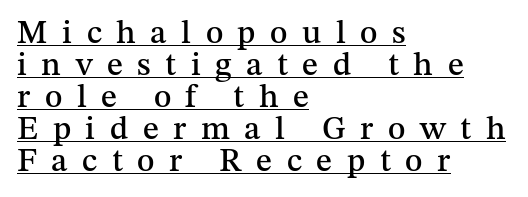
Like a heading marked for emphasis, these lines bear an underscore. Character widths vary here, with narrow letters taking less room than wide ones. Horizontal alignment here is leftward, the default for most running prose. The rendering uses a small line-height, squeezing the rows. This is the regular roman posture of the typeface.
